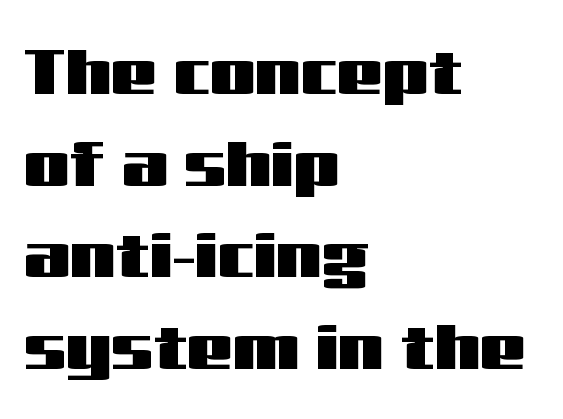
{"serif": "no", "italic": "no", "width": "wide", "stroke_contrast": "medium", "x_height": "medium", "monospaced": "no", "underline": "no", "align": "left", "line_spacing": "normal", "line_spacing_ratio": 1.41, "letter_spacing": "normal", "letter_spacing_em": 0.0, "glyph_px": 65}
